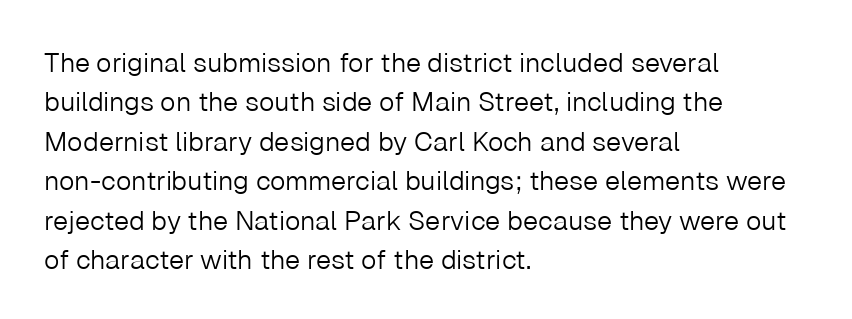
{"italic": "no", "bold": "no", "underline": "no", "align": "left", "line_spacing": "normal", "line_spacing_ratio": 1.46, "letter_spacing": "normal", "letter_spacing_em": 0.0, "glyph_px": 27}
